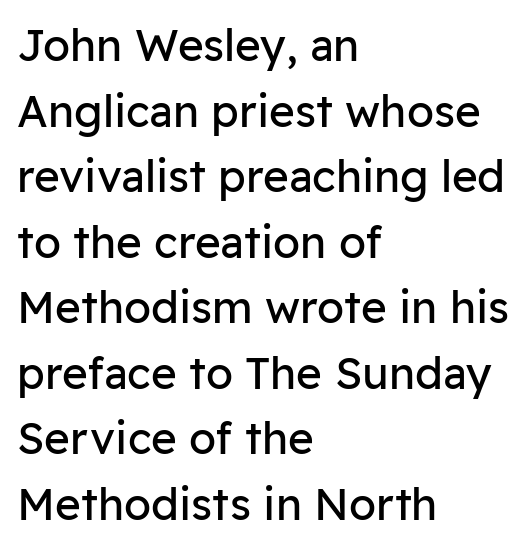
The image shows 44 px regular-weight sans-serif type, upright; set left-aligned, normal line spacing (1.49x), normal letter spacing, not underlined; low stroke contrast and a medium x-height.
